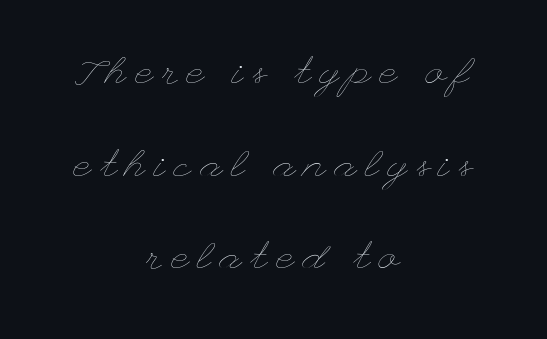
Q: Is the text bold? A: No.
Q: Is the text italic (slanted)? A: Yes.
Q: Is the text underlined? A: No.
Q: How is the paragraph aligned? A: Centered.
Q: Is the spacing between letters normal or unusually wide? A: Unusually wide.
Q: Is the spacing between lines tight, normal or loose? A: Loose.
Q: Width (condensed, normal, or wide)? A: Wide.
Q: Stroke contrast? A: Low.
Q: x-height? A: Small.
